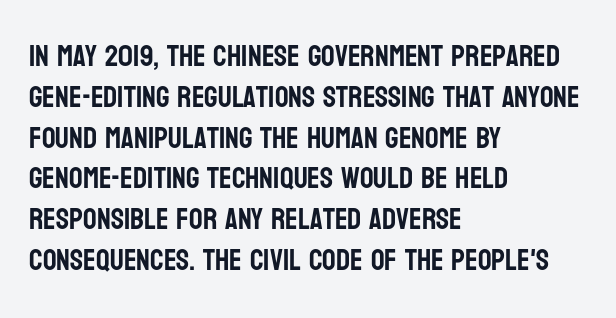
Q: Is the text italic (slanted)? A: No, it is upright.
Q: Is the typeface a serif or a sans-serif typeface? A: Sans-serif.
Q: Is the text underlined? A: No.
Q: How is the paragraph aligned? A: Left-aligned.
Q: Is the spacing between letters normal or unusually wide? A: Normal.
Q: Is the spacing between lines tight, normal or loose? A: Normal.
Q: Width (condensed, normal, or wide)? A: Condensed.
Q: Stroke contrast? A: Low.
Q: x-height? A: Large.
Q: Monospaced? A: No.
